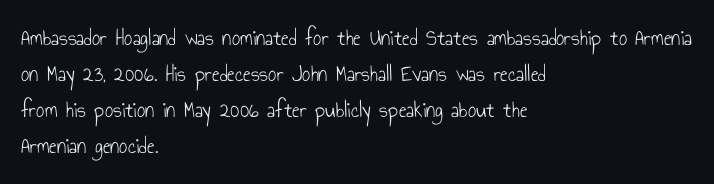
Q: Is the text bold? A: No.
Q: Is the text italic (slanted)? A: No, it is upright.
Q: Is the text underlined? A: No.
Q: How is the paragraph aligned? A: Left-aligned.
Q: Is the spacing between letters normal or unusually wide? A: Normal.
Q: Is the spacing between lines tight, normal or loose? A: Normal.
